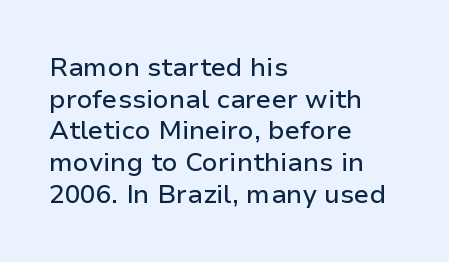
The lettering stays uniformly vertical, giving the passage a roman look. The baseline area is clear. The setting favours the left margin, as ordinary paragraphs usually do. These lines keep a tight, regular rhythm from letter to letter.
